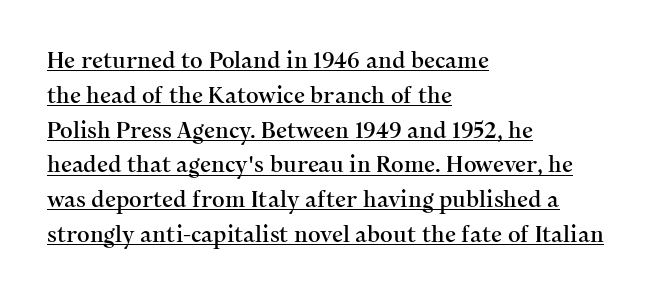
{"italic": "no", "underline": "yes", "align": "left", "line_spacing": "normal", "line_spacing_ratio": 1.58, "letter_spacing": "normal", "letter_spacing_em": 0.0, "glyph_px": 22}
